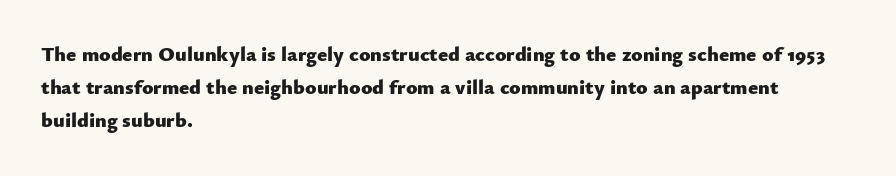
Q: Is the text bold? A: Yes.
Q: Is the text italic (slanted)? A: No, it is upright.
Q: Is the text underlined? A: No.
Q: How is the paragraph aligned? A: Left-aligned.
Q: Is the spacing between letters normal or unusually wide? A: Normal.
Q: Is the spacing between lines tight, normal or loose? A: Normal.
